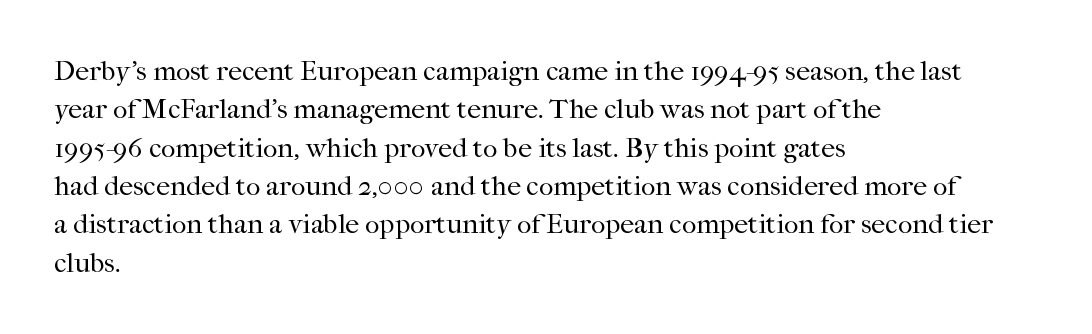
Q: Is the text bold? A: No.
Q: Is the text italic (slanted)? A: No, it is upright.
Q: Is the typeface a serif or a sans-serif typeface? A: Serif.
Q: Is the text underlined? A: No.
Q: How is the paragraph aligned? A: Left-aligned.
Q: Is the spacing between letters normal or unusually wide? A: Normal.
Q: Is the spacing between lines tight, normal or loose? A: Normal.
Q: Width (condensed, normal, or wide)? A: Normal.
Q: Stroke contrast? A: High.
Q: x-height? A: Medium.
Q: Monospaced? A: No.
